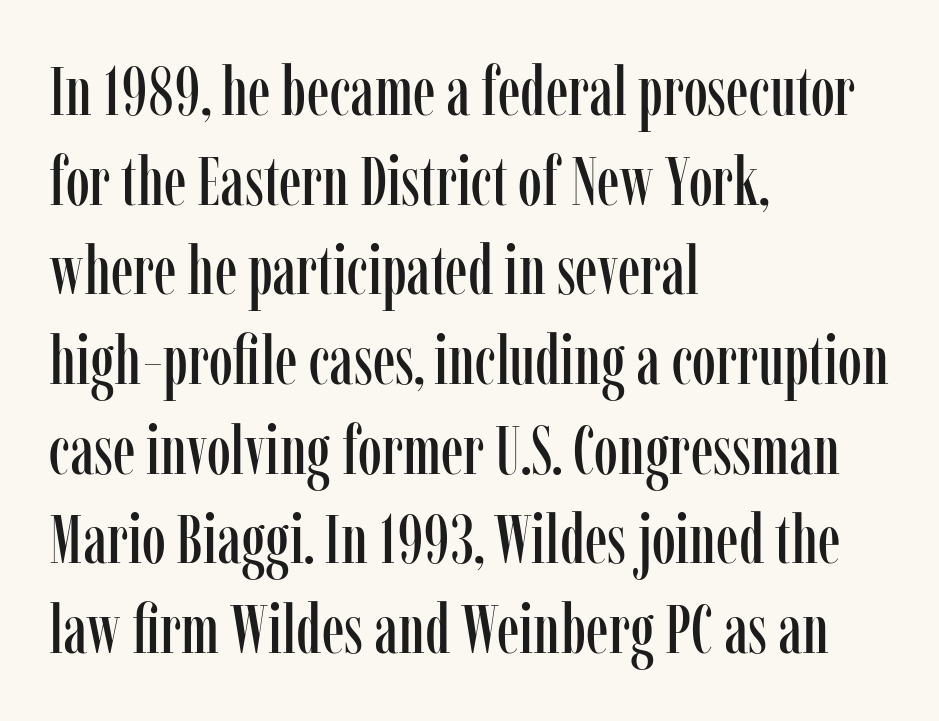
Underlining? Definitely not there. Posture: vertical. Varying glyph widths throughout — classic text-font behaviour. Between one letter and the next there's only the usual sliver of space. Regarding serifs, this sample has them.
